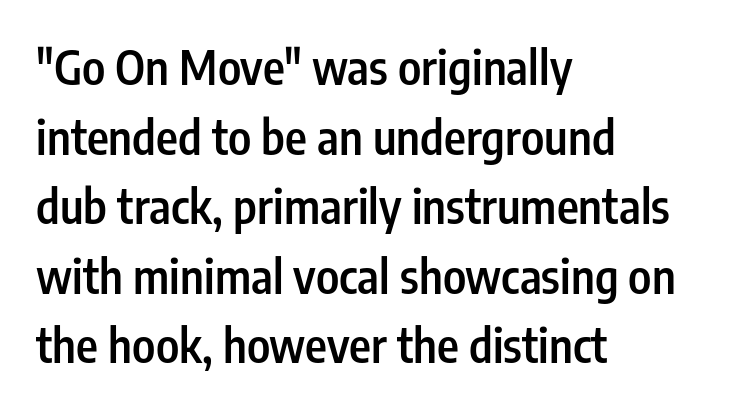
{"serif": "no", "italic": "no", "bold": "semi", "weight": "semibold", "width": "condensed", "stroke_contrast": "low", "x_height": "medium", "monospaced": "no", "underline": "no", "align": "left", "line_spacing": "normal", "line_spacing_ratio": 1.48, "letter_spacing": "normal", "letter_spacing_em": 0.0, "glyph_px": 47}
